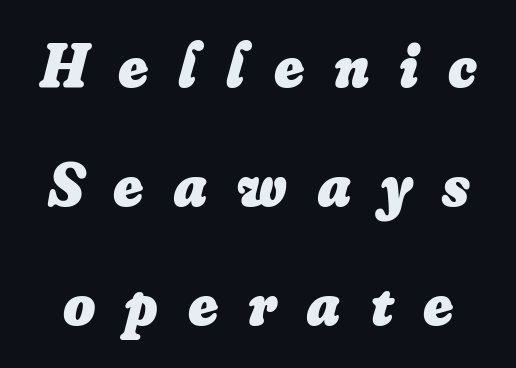
Short note: letters widely spaced. This is heavy type, rendered in bold. Italic? Definitely — the glyphs are oblique. Is this a fixed-width face? No — the glyphs have proportional, varying widths.
